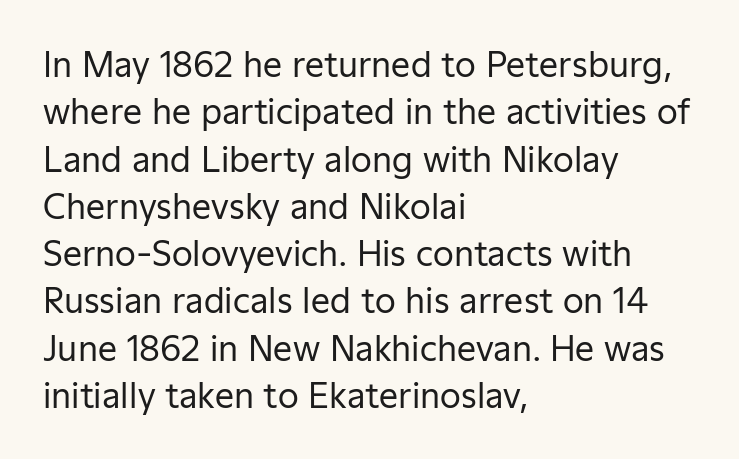
The glyphs in this specimen are sans serif. Rendered with straight, roman letterforms. Which margin do the lines hug? The left one — the right edge is uneven. Glance below the letters and you will spot only blank space.
